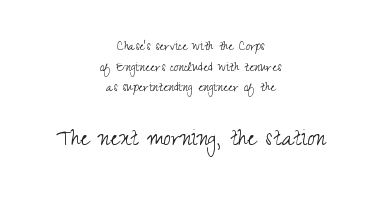
Q: Is the text bold? A: No.
Q: Is the text italic (slanted)? A: No, it is upright.
Q: Is the text underlined? A: No.
Q: How is the paragraph aligned? A: Centered.
Q: Is the spacing between letters normal or unusually wide? A: Normal.
Q: Is the spacing between lines tight, normal or loose? A: Normal.
Q: Which block of text is set in a larger size, the first (top) or the second (bottom)? A: The second (bottom) one.
